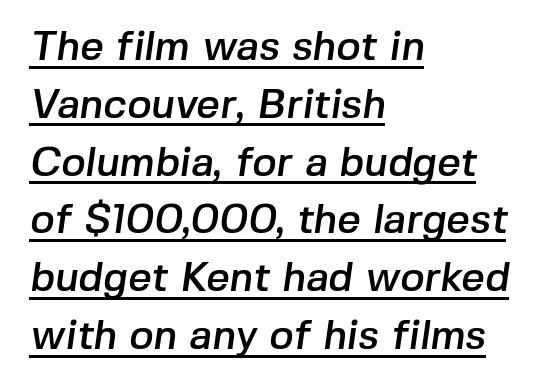
The glyphs are accompanied by a horizontal stroke just below them. Font category for this specimen: sans-serif. Letter spacing: default. The rows are spaced the way most documents space them. Character widths vary here, with narrow letters taking less room than wide ones. Where is the straight margin? On the left.
